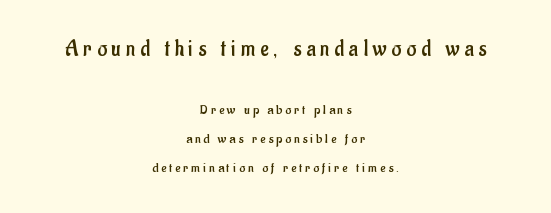
{"italic": "no", "bold": "no", "underline": "no", "align": "center", "line_spacing": "loose", "line_spacing_ratio": 2.08, "letter_spacing": "wide", "letter_spacing_em": 0.22, "larger_block": "first", "size_ratio": 1.64, "glyph_px": 23}
